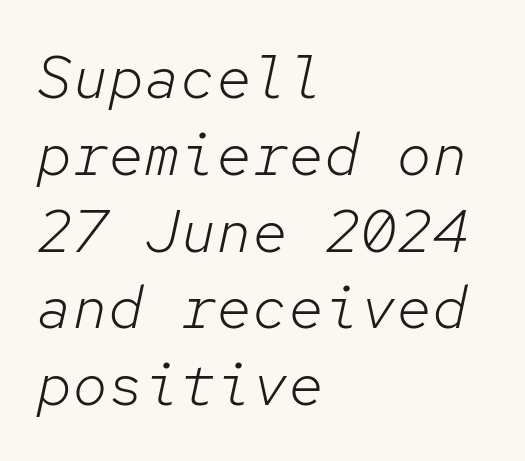
The image shows 60 px light type, italic (leaning right), monospaced; set left-aligned, normal line spacing (1.28x), normal letter spacing, not underlined; low stroke contrast and a medium x-height.
